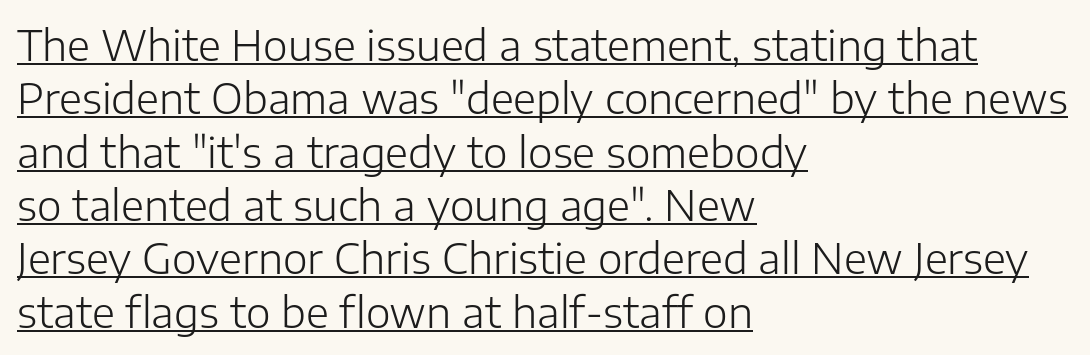
{"serif": "no", "italic": "no", "bold": "no", "weight": "light", "width": "normal", "stroke_contrast": "low", "x_height": "medium", "monospaced": "no", "underline": "yes", "align": "left", "line_spacing": "normal", "line_spacing_ratio": 1.27, "letter_spacing": "normal", "letter_spacing_em": 0.0, "glyph_px": 42}
